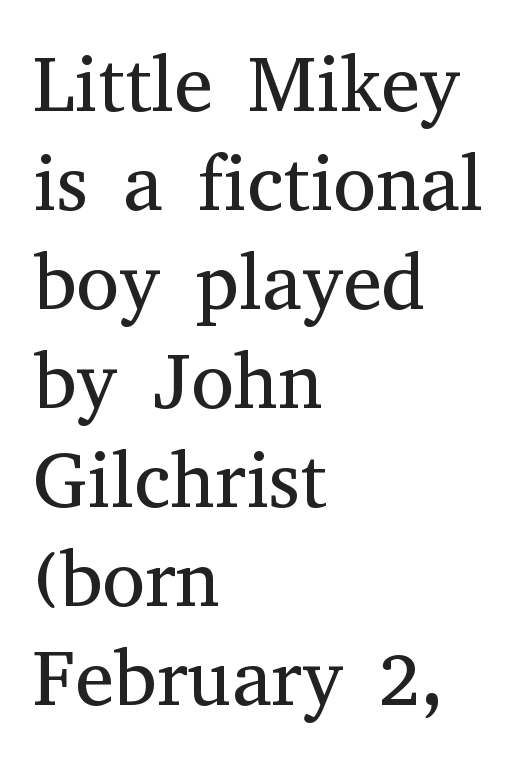
Q: Is the text bold? A: No.
Q: Is the text italic (slanted)? A: No, it is upright.
Q: Is the typeface a serif or a sans-serif typeface? A: Serif.
Q: Is the text underlined? A: No.
Q: How is the paragraph aligned? A: Left-aligned.
Q: Is the spacing between letters normal or unusually wide? A: Normal.
Q: Is the spacing between lines tight, normal or loose? A: Normal.
Q: Width (condensed, normal, or wide)? A: Normal.
Q: Stroke contrast? A: Medium.
Q: x-height? A: Medium.
Q: Monospaced? A: No.
